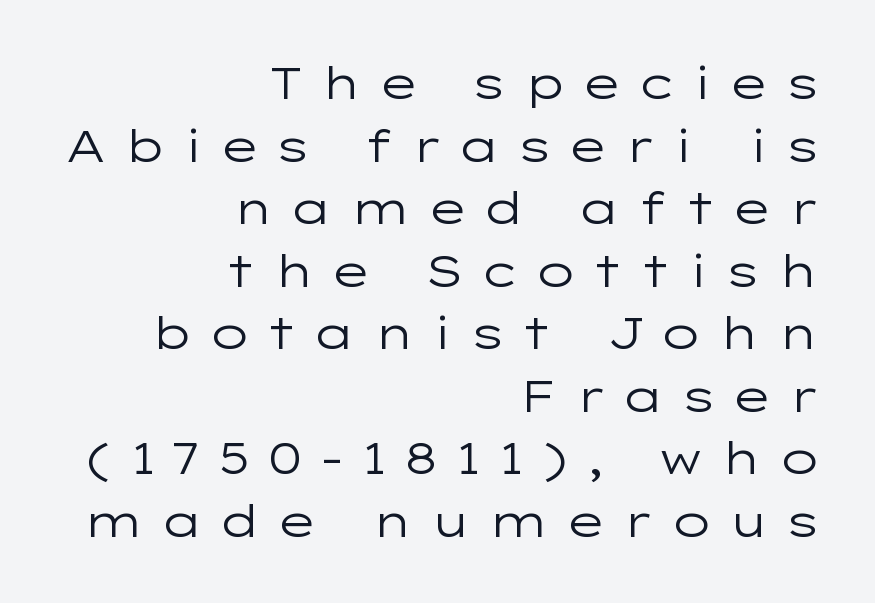
Q: Is the text bold? A: No.
Q: Is the text italic (slanted)? A: No, it is upright.
Q: Is the typeface a serif or a sans-serif typeface? A: Sans-serif.
Q: Is the text underlined? A: No.
Q: How is the paragraph aligned? A: Right-aligned.
Q: Is the spacing between letters normal or unusually wide? A: Unusually wide.
Q: Is the spacing between lines tight, normal or loose? A: Normal.
Q: Width (condensed, normal, or wide)? A: Wide.
Q: Stroke contrast? A: Low.
Q: x-height? A: Medium.
Q: Monospaced? A: No.
